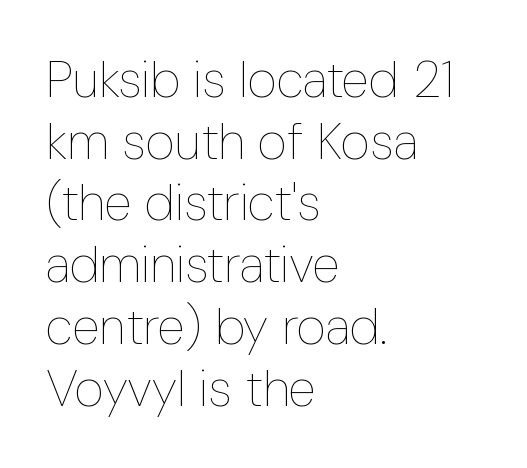
Tall strokes in this sample are plumb rather than angled. Each letter keeps its own natural width here, so spacing adapts to shape. Is the type heavy? It reads as light-to-regular instead. Teacher's note: observe the even left margin — that is flush-left alignment.
